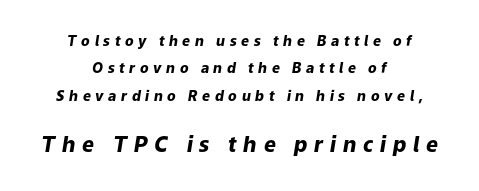
The image shows 21 px bold type, italic (leaning right); set centered, loose line spacing (1.96x), unusually wide letter spacing (+0.33 em), not underlined; the second (bottom) block is 1.5x larger.
